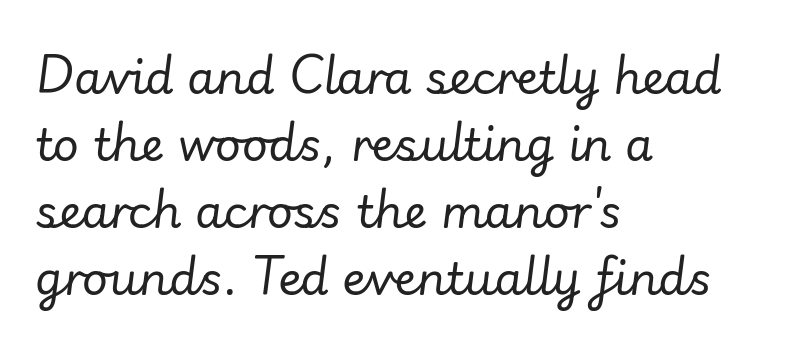
{"italic": "yes", "lean": "right", "slant_degrees": 7, "bold": "no", "weight": "regular", "width": "normal", "stroke_contrast": "low", "x_height": "small", "monospaced": "no", "underline": "no", "align": "left", "line_spacing": "normal", "line_spacing_ratio": 1.49, "letter_spacing": "normal", "letter_spacing_em": 0.0, "glyph_px": 45}
